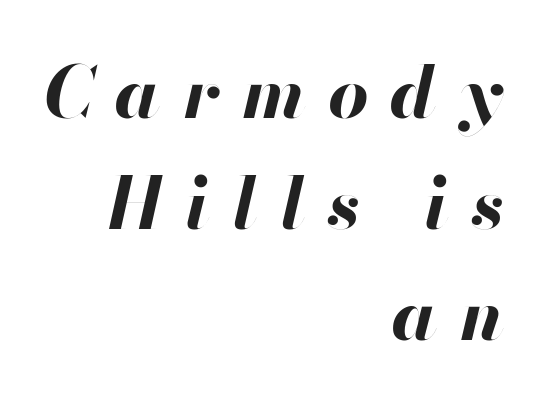
The image shows 71 px bold type, italic (leaning right); set right-aligned, normal line spacing (1.56x), unusually wide letter spacing (+0.31 em), not underlined; high stroke contrast and a small x-height.
